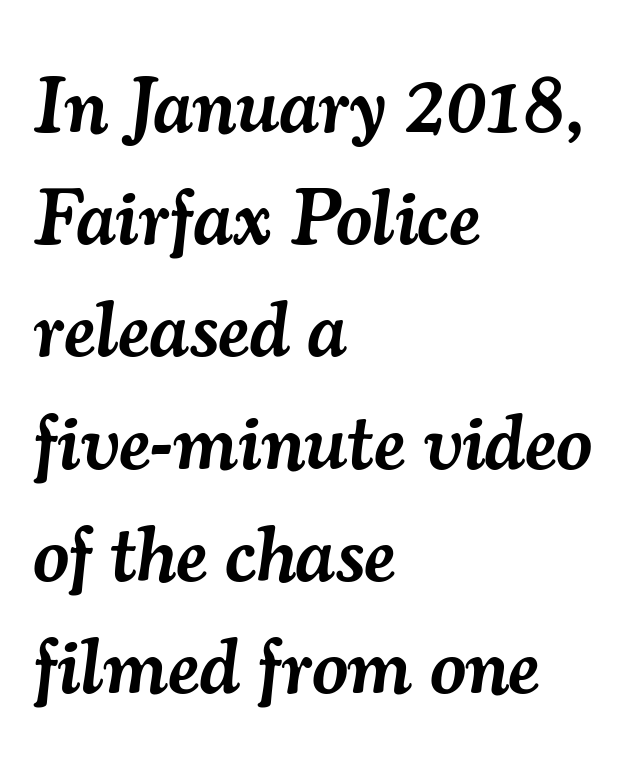
The image shows 79 px semibold serif type, italic (leaning right); set left-aligned, normal line spacing (1.42x), normal letter spacing, not underlined; medium stroke contrast and a small x-height.
